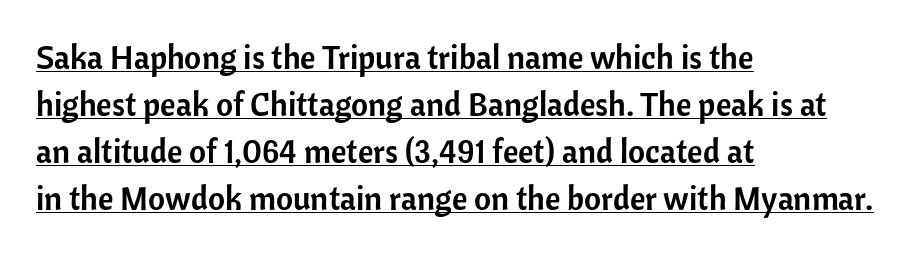
Posture: vertical. This sample has the flowing, uneven cadence of proportional lettering. Unlike a traditional serif, this face leaves its strokes unadorned. The designer left line spacing at the default. The rendering keeps characters at their native spacing. Descenders here cross a horizontal rule under the line.
